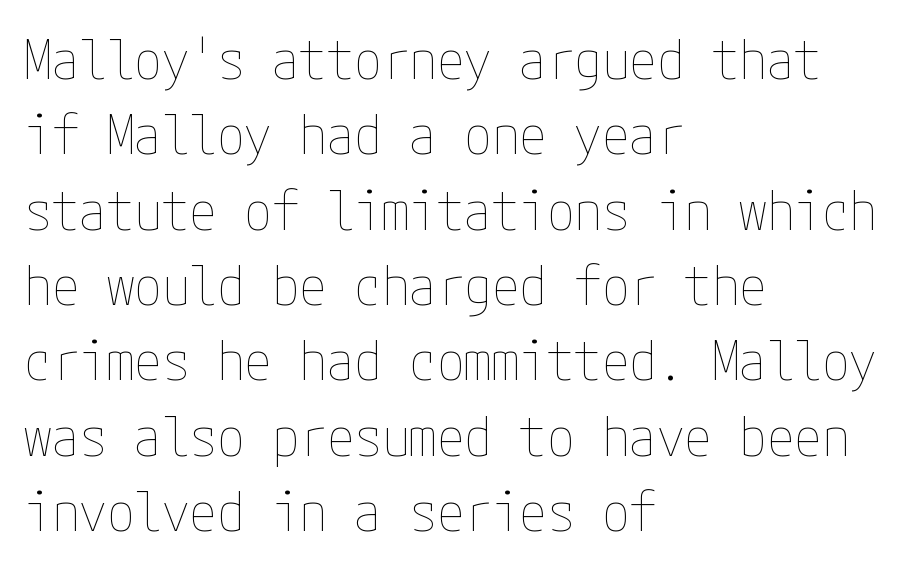
{"italic": "no", "bold": "no", "weight": "thin", "width": "condensed", "stroke_contrast": "low", "x_height": "medium", "underline": "no", "align": "left", "line_spacing": "normal", "line_spacing_ratio": 1.37, "letter_spacing": "normal", "letter_spacing_em": 0.0, "glyph_px": 55}
